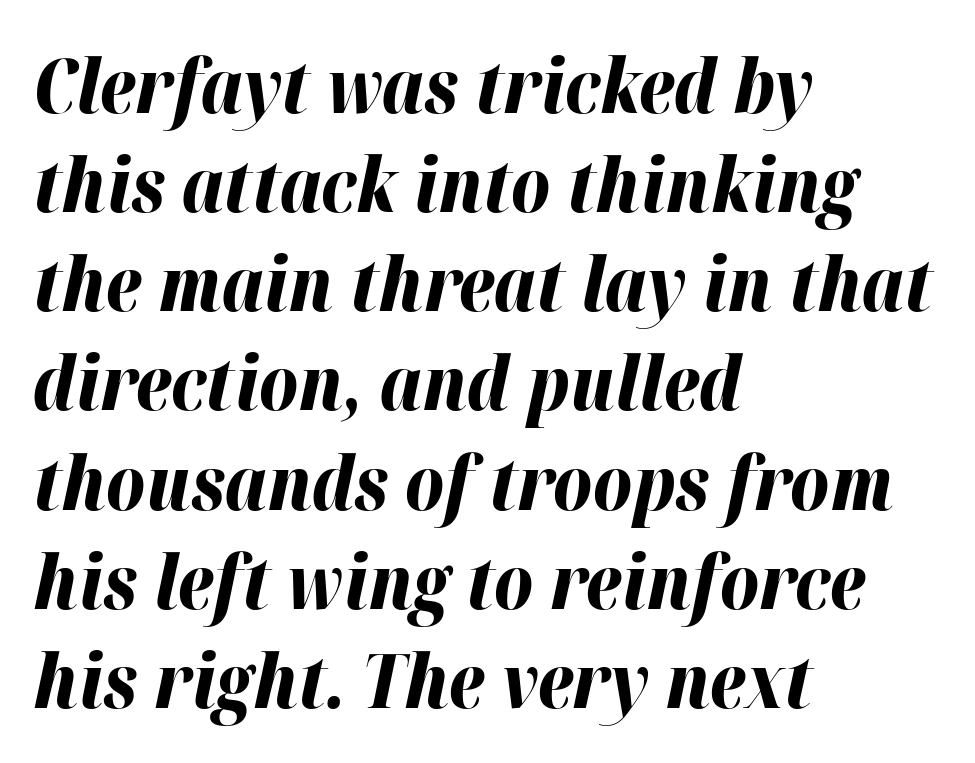
Compared with typical paragraphs, the rows here are spaced about the same. Is this a fixed-width face? No — the glyphs have proportional, varying widths. The string is rendered with underlining switched off. Would a proofreader flag this as italicized? Yes. Caption: multi-line text, flush left, ragged right. You'd pick this weight for a headline — it's a proper bold.
